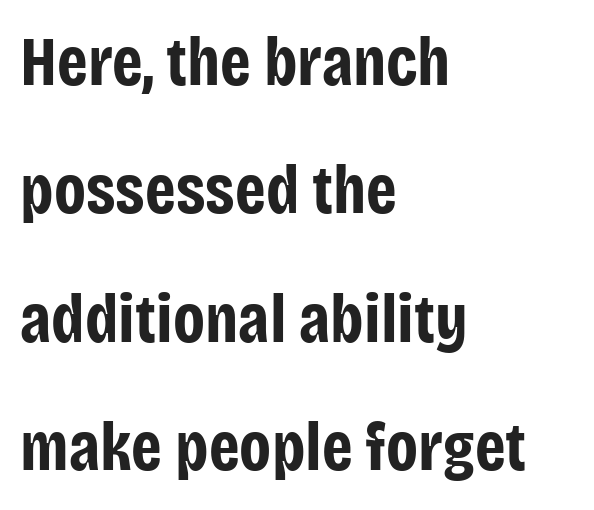
The image shows 69 px bold, condensed sans-serif type, upright; set left-aligned, line spacing 1.86x, normal letter spacing, not underlined; low stroke contrast and a large x-height.
